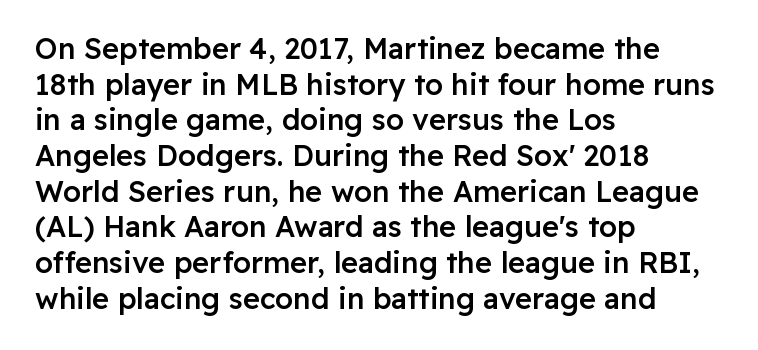
{"serif": "no", "italic": "no", "bold": "semi", "weight": "semibold", "width": "normal", "stroke_contrast": "low", "x_height": "medium", "monospaced": "no", "underline": "no", "align": "left", "line_spacing_ratio": 1.23, "letter_spacing": "normal", "letter_spacing_em": 0.0, "glyph_px": 29}
